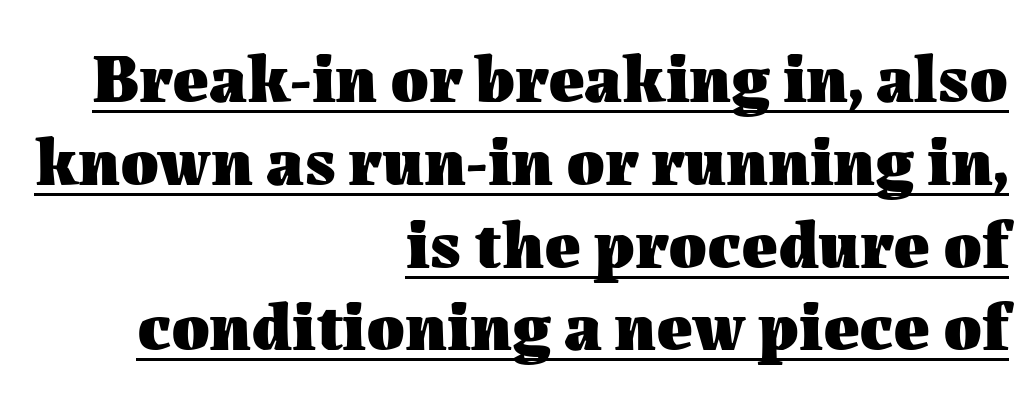
The image shows 69 px heavy type, upright; set right-aligned, line spacing 1.2x, normal letter spacing, underlined; medium stroke contrast and a medium x-height.
